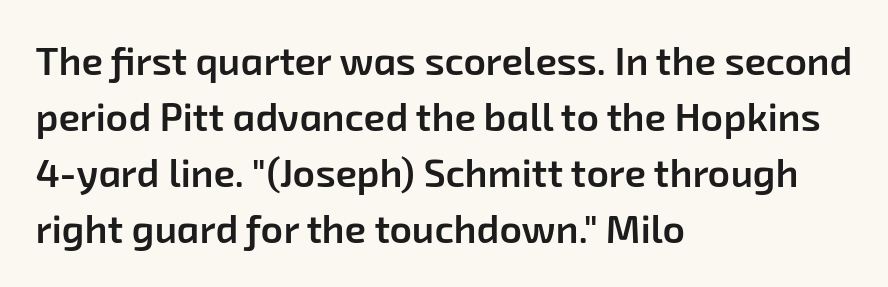
{"serif": "no", "bold": "semi", "weight": "semibold", "width": "normal", "stroke_contrast": "low", "x_height": "medium", "monospaced": "no", "underline": "no", "align": "left", "line_spacing": "normal", "line_spacing_ratio": 1.44, "letter_spacing": "normal", "letter_spacing_em": 0.0, "glyph_px": 39}
